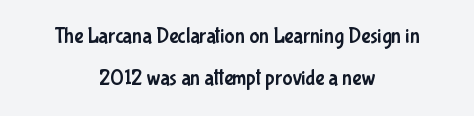
The vertical gap from one line to the next is large. Leftover space on each line is divided equally before and after the words. The axis of the letterforms is exactly vertical. Check under the words: just untouched page.
